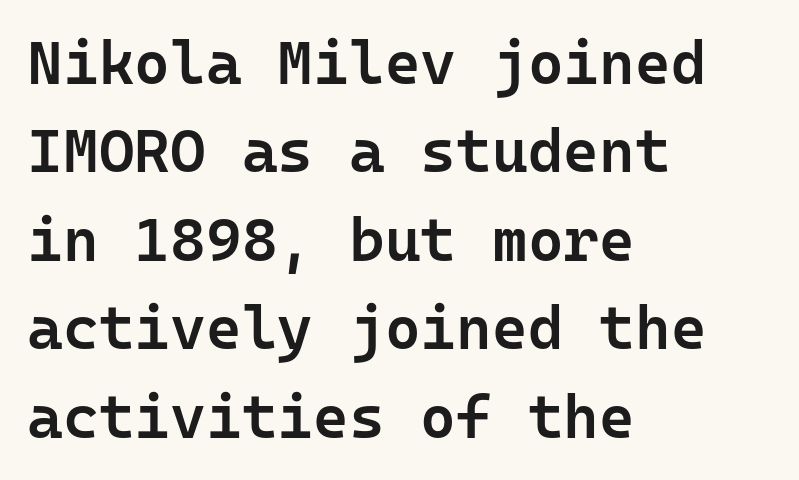
{"serif": "no", "italic": "no", "bold": "semi", "weight": "semibold", "width": "normal", "stroke_contrast": "low", "x_height": "medium", "monospaced": "yes", "underline": "no", "align": "left", "line_spacing": "normal", "line_spacing_ratio": 1.45, "letter_spacing": "normal", "letter_spacing_em": 0.0, "glyph_px": 61}
